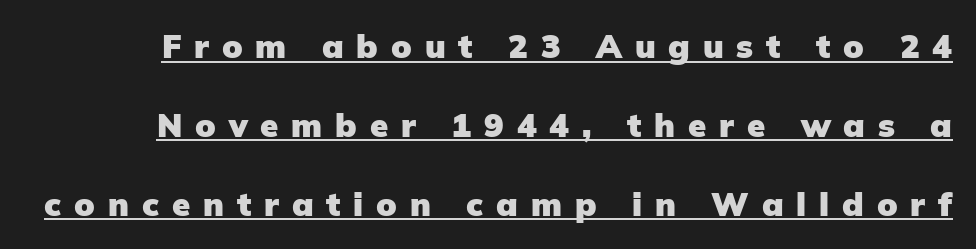
{"serif": "no", "italic": "no", "bold": "yes", "weight": "heavy", "width": "normal", "stroke_contrast": "low", "x_height": "medium", "monospaced": "no", "underline": "yes", "line_spacing": "loose", "line_spacing_ratio": 2.39, "letter_spacing": "wide", "letter_spacing_em": 0.39, "glyph_px": 33}
